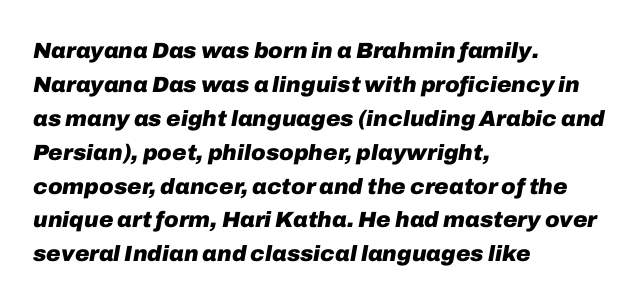
The image shows 22 px bold type, italic (leaning right); set left-aligned, normal line spacing (1.54x), normal letter spacing, not underlined.
